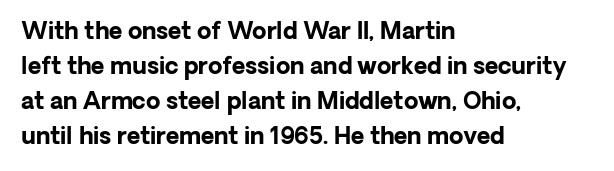
Q: Is the text bold? A: Yes.
Q: Is the text italic (slanted)? A: No, it is upright.
Q: Is the text underlined? A: No.
Q: How is the paragraph aligned? A: Left-aligned.
Q: Is the spacing between letters normal or unusually wide? A: Normal.
Q: Is the spacing between lines tight, normal or loose? A: Normal.
